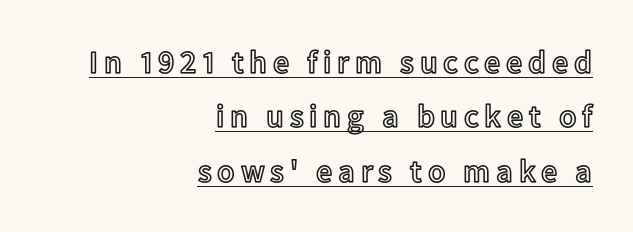
Normally led — the rows are evenly, conventionally spaced. A typesetter would mark this as roman, not italic. Compared with undecorated copy, this sample adds a rule below the words. The typesetter chose a ragged-left arrangement here. Spacing verdict: proportional, widths tailored to each character.
